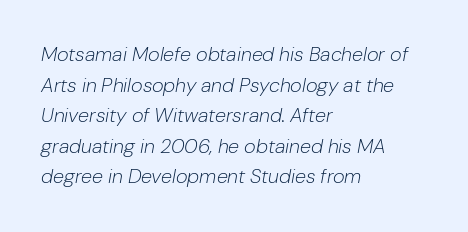
Q: Is the text bold? A: No.
Q: Is the text italic (slanted)? A: Yes, it leans right by about 10 degrees.
Q: Is the text underlined? A: No.
Q: How is the paragraph aligned? A: Left-aligned.
Q: Is the spacing between letters normal or unusually wide? A: Normal.
Q: Is the spacing between lines tight, normal or loose? A: Normal.
